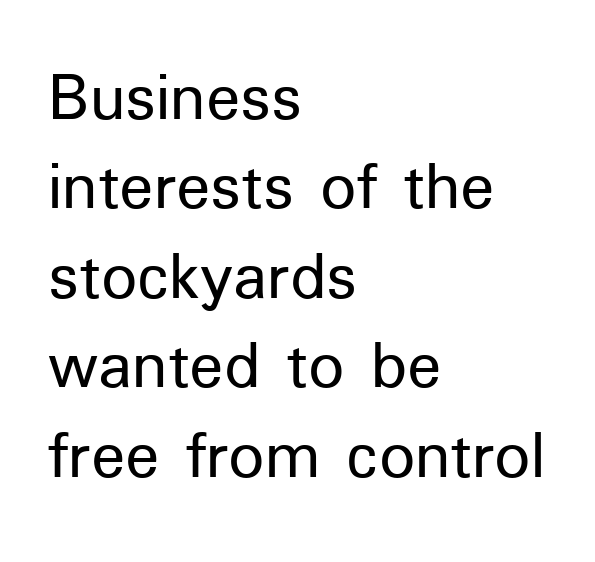
Italic? Not at all — the glyphs are vertical. The lines are quadded left. Spacing verdict: proportional, widths tailored to each character. The passage shown is not underscored anywhere.
